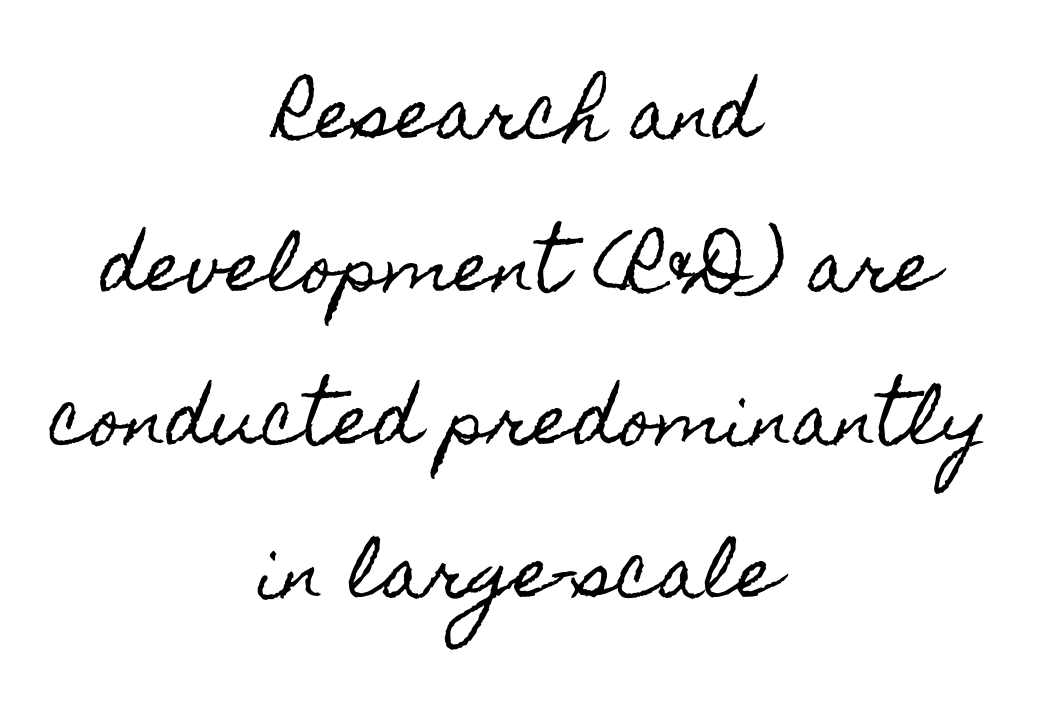
The image shows 68 px condensed type; set centered, loose line spacing (2.25x), normal letter spacing, not underlined; a small x-height.
